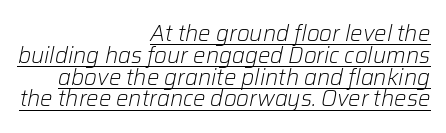
Q: Is the text bold? A: No.
Q: Is the text italic (slanted)? A: Yes, it leans right by about 12 degrees.
Q: Is the text underlined? A: Yes.
Q: How is the paragraph aligned? A: Right-aligned.
Q: Is the spacing between letters normal or unusually wide? A: Normal.
Q: Is the spacing between lines tight, normal or loose? A: Tight.
